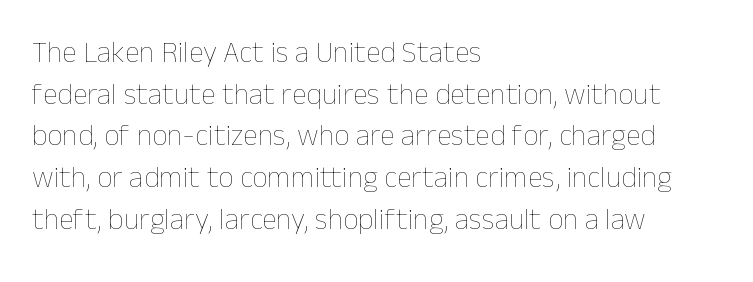
{"italic": "no", "bold": "no", "weight": "thin", "width": "normal", "stroke_contrast": "low", "x_height": "medium", "monospaced": "no", "underline": "no", "align": "left", "line_spacing": "normal", "line_spacing_ratio": 1.39, "letter_spacing": "normal", "letter_spacing_em": 0.0, "glyph_px": 30}
